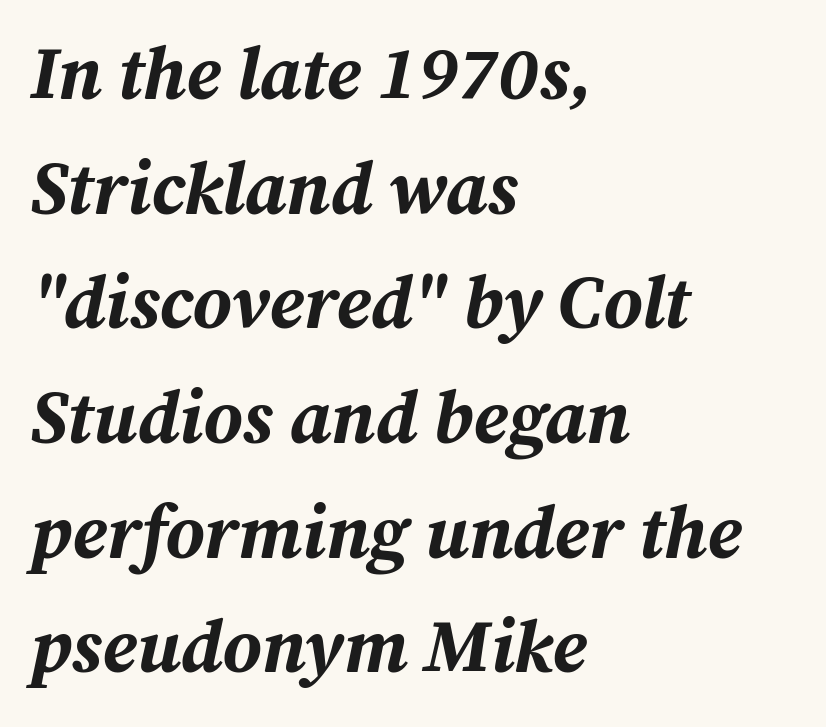
Q: Is the text bold? A: Yes.
Q: Is the text italic (slanted)? A: Yes, it leans right by about 12 degrees.
Q: Is the text underlined? A: No.
Q: How is the paragraph aligned? A: Left-aligned.
Q: Is the spacing between letters normal or unusually wide? A: Normal.
Q: Is the spacing between lines tight, normal or loose? A: Normal.
Q: Width (condensed, normal, or wide)? A: Normal.
Q: Stroke contrast? A: Medium.
Q: x-height? A: Medium.
Q: Monospaced? A: No.
